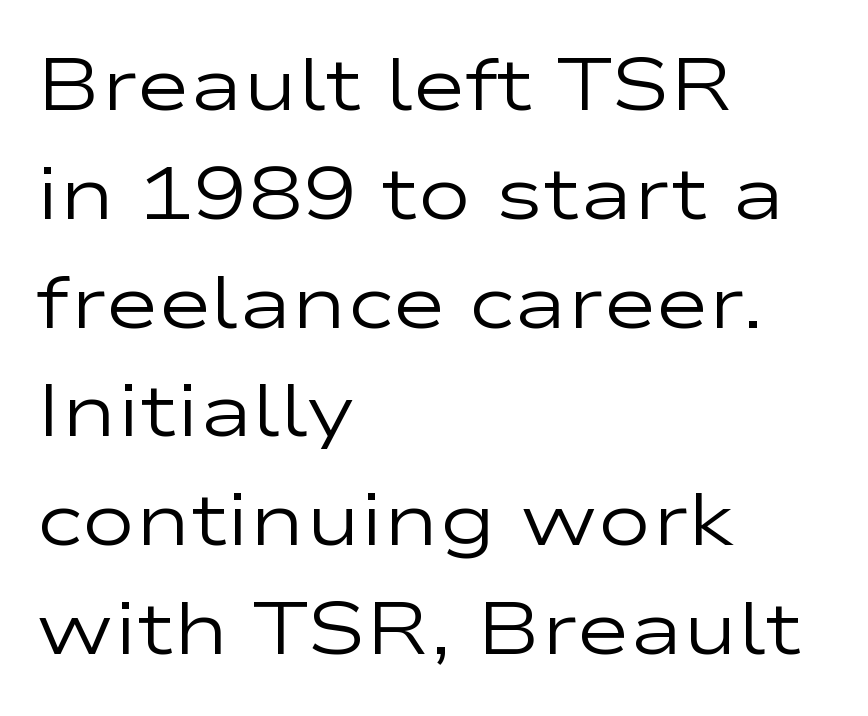
{"serif": "no", "italic": "no", "bold": "no", "weight": "regular", "width": "wide", "stroke_contrast": "low", "x_height": "medium", "monospaced": "no", "underline": "no", "align": "left", "line_spacing": "normal", "line_spacing_ratio": 1.49, "letter_spacing": "normal", "letter_spacing_em": 0.0, "glyph_px": 73}
